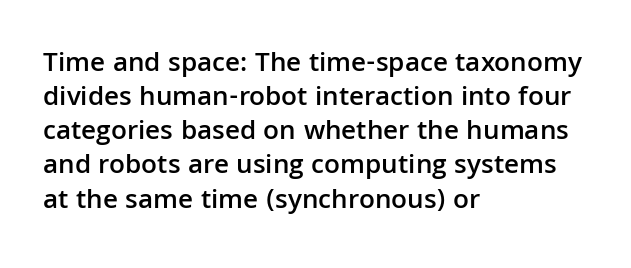
Rendered with straight, roman letterforms. Between one letter and the next there's only the usual sliver of space. I'd describe the lettering as semibold — firm but not a full bold. Descenders hang freely into open space. The rendering anchors every line to the left-hand side. Here the designer chose a conventional face with non-uniform glyph widths.
